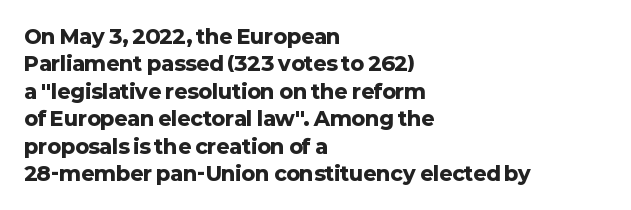
{"italic": "no", "bold": "yes", "underline": "no", "align": "left", "line_spacing": "normal", "line_spacing_ratio": 1.37, "letter_spacing": "normal", "letter_spacing_em": 0.0, "glyph_px": 20}
